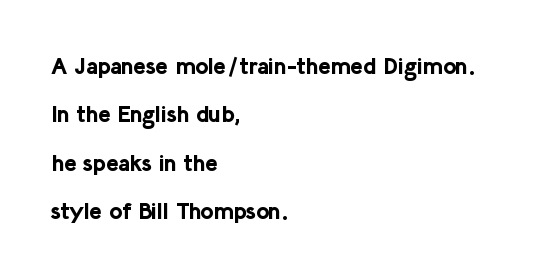
{"italic": "no", "bold": "yes", "underline": "no", "align": "left", "line_spacing": "loose", "line_spacing_ratio": 2.1, "letter_spacing": "normal", "letter_spacing_em": 0.0, "glyph_px": 23}
